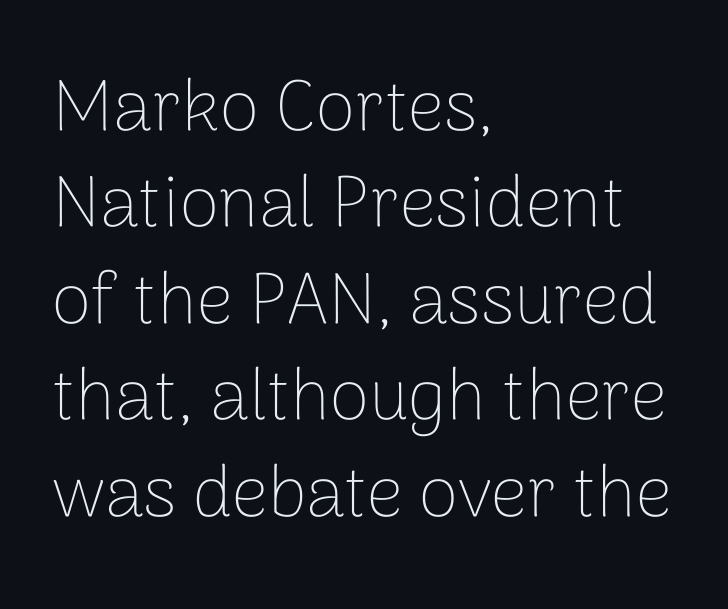
{"serif": "no", "italic": "no", "bold": "no", "weight": "thin", "width": "normal", "stroke_contrast": "low", "x_height": "medium", "monospaced": "no", "underline": "no", "align": "left", "line_spacing": "normal", "line_spacing_ratio": 1.34, "letter_spacing": "normal", "letter_spacing_em": 0.0, "glyph_px": 72}
